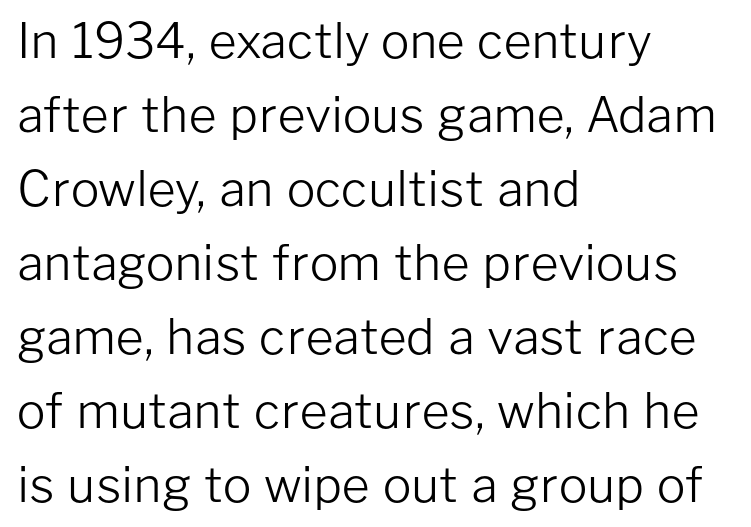
Reading down the column, the eye jumps a familiar distance to each next line. Are there feet on the stems? There aren't — it's a sans. In CSS terms this would be text-align: left. Think of a printed novel: that variable character pitch is what you see here. When letters stand straight like this, we call the style roman or upright.
